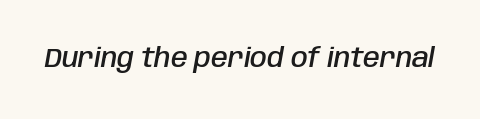
{"italic": "yes", "lean": "right", "slant_degrees": 10, "bold": "semi", "underline": "no", "letter_spacing": "normal", "letter_spacing_em": 0.0, "glyph_px": 27}
